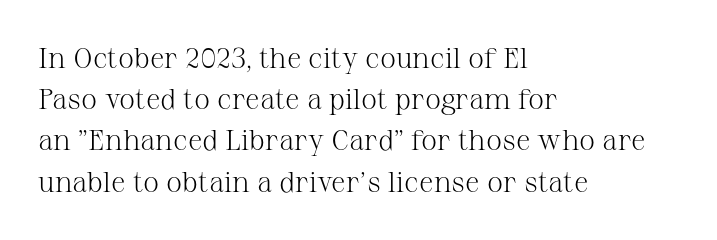
The image shows 29 px light serif type, upright; set left-aligned, normal line spacing (1.42x), normal letter spacing, not underlined; medium stroke contrast and a medium x-height.
